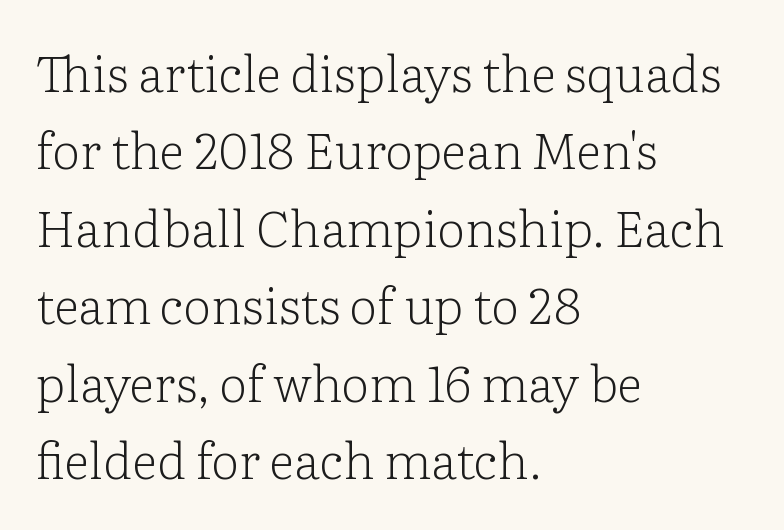
Q: Is the text bold? A: No.
Q: Is the text italic (slanted)? A: No, it is upright.
Q: Is the typeface a serif or a sans-serif typeface? A: Serif.
Q: Is the text underlined? A: No.
Q: How is the paragraph aligned? A: Left-aligned.
Q: Is the spacing between letters normal or unusually wide? A: Normal.
Q: Is the spacing between lines tight, normal or loose? A: Normal.
Q: Width (condensed, normal, or wide)? A: Normal.
Q: Stroke contrast? A: Low.
Q: x-height? A: Medium.
Q: Monospaced? A: No.
